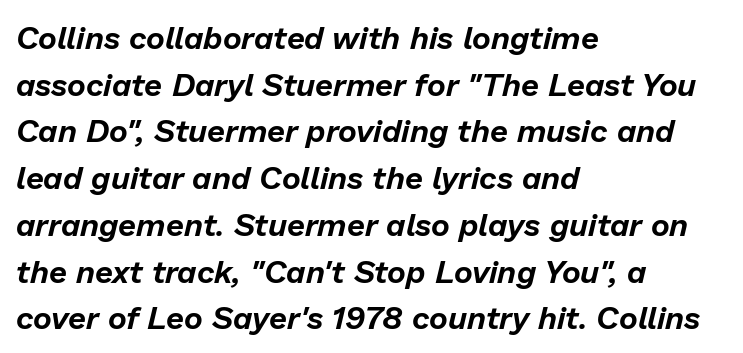
The image shows 32 px text type, italic (leaning right); set left-aligned, normal line spacing (1.46x), normal letter spacing, not underlined; low stroke contrast and a medium x-height.
